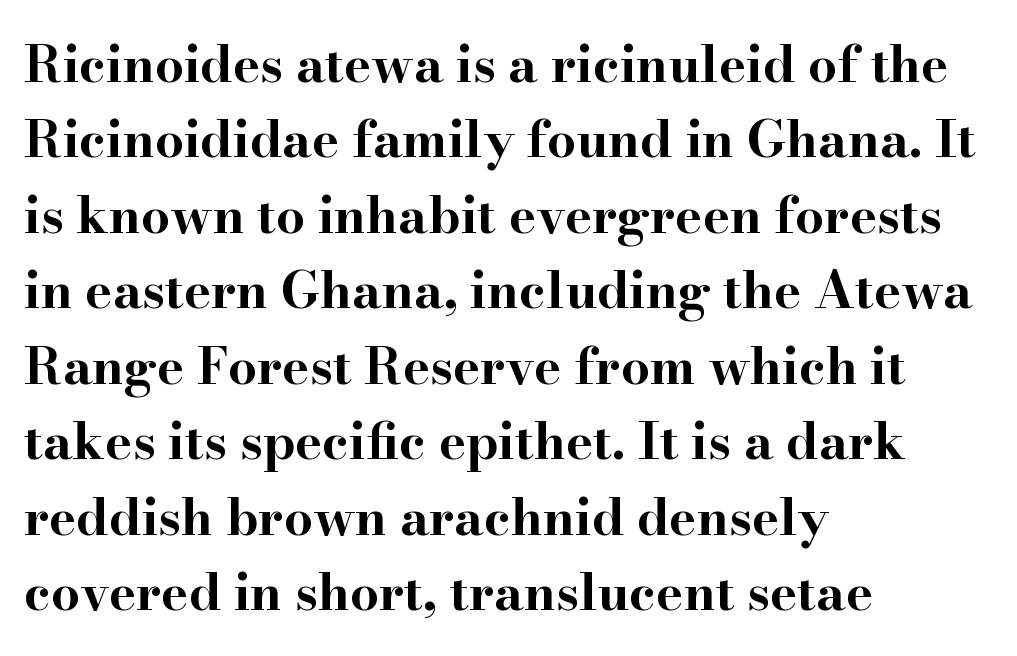
Q: Is the text bold? A: Yes.
Q: Is the text italic (slanted)? A: No, it is upright.
Q: Is the typeface a serif or a sans-serif typeface? A: Serif.
Q: Is the text underlined? A: No.
Q: How is the paragraph aligned? A: Left-aligned.
Q: Is the spacing between letters normal or unusually wide? A: Normal.
Q: Is the spacing between lines tight, normal or loose? A: Normal.
Q: Width (condensed, normal, or wide)? A: Wide.
Q: Stroke contrast? A: High.
Q: x-height? A: Small.
Q: Monospaced? A: No.
